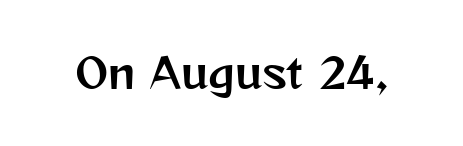
The specimen reads as upright at a glance. No word sits above an underline. Look at the bottom of the vertical strokes: they stop flat, with no serifs. The type is set solid horizontally, with unmodified tracking.
